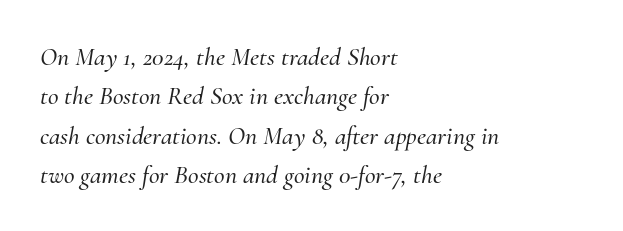
The image shows 26 px text type, italic (leaning right); set left-aligned, normal line spacing (1.51x), normal letter spacing, not underlined.
